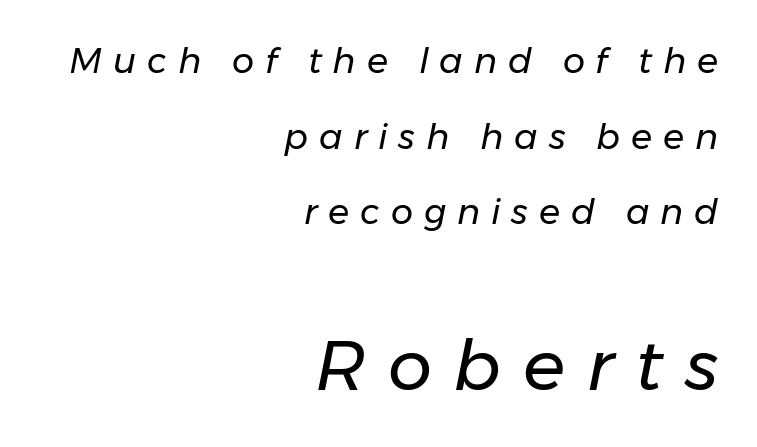
Q: Is the text bold? A: No.
Q: Is the text italic (slanted)? A: Yes, it leans right by about 11 degrees.
Q: Is the text underlined? A: No.
Q: How is the paragraph aligned? A: Right-aligned.
Q: Is the spacing between letters normal or unusually wide? A: Unusually wide.
Q: Is the spacing between lines tight, normal or loose? A: Loose.
Q: Which block of text is set in a larger size, the first (top) or the second (bottom)? A: The second (bottom) one.
Q: Width (condensed, normal, or wide)? A: Normal.
Q: Stroke contrast? A: Low.
Q: x-height? A: Medium.
Q: Monospaced? A: No.
